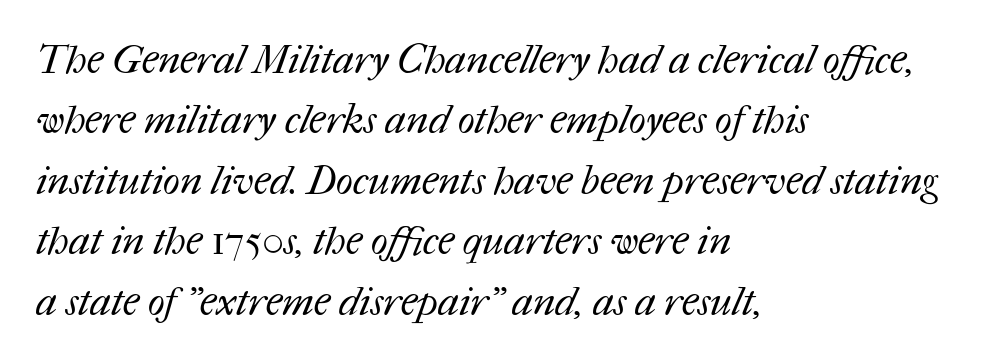
Spacing verdict: proportional, widths tailored to each character. Regular leading. Reading down the block, your eye returns to a fixed left position each line. Bare-footed words on every line. Stems here are at most as thick as an everyday book face.
